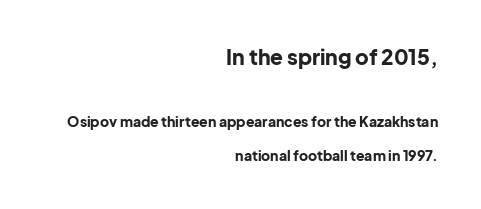
{"italic": "no", "bold": "yes", "underline": "no", "align": "right", "line_spacing": "loose", "line_spacing_ratio": 2.47, "letter_spacing": "normal", "letter_spacing_em": 0.0, "larger_block": "first", "size_ratio": 1.5, "glyph_px": 21}
